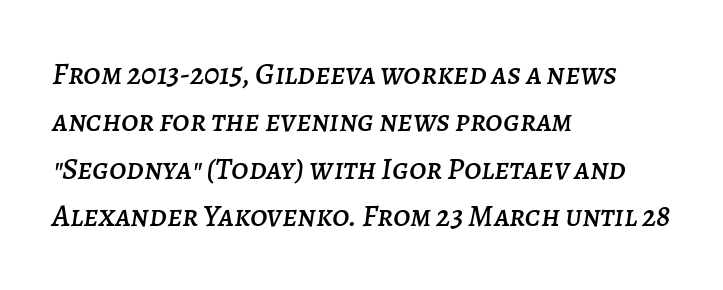
Characters follow at the spacing the type designer built in. The letters advance in unequal steps, a hallmark of proportional type. These lines were composed using italics. This sample is left-justified, so line endings fall wherever the words run out. Vertically, the passage feels balanced, rows spaced as you'd expect. Each row of text sits above clean, open space.
